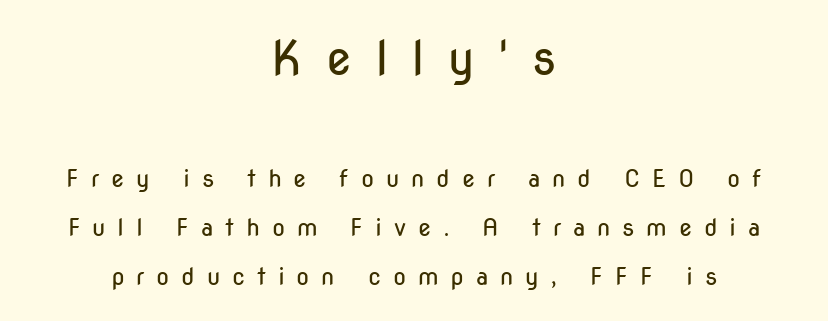
The image shows 47 px regular-weight, condensed sans-serif type, upright; set centered, loose line spacing (2.05x), unusually wide letter spacing (+0.49 em), not underlined; the first (top) block is 1.96x larger; low stroke contrast and a medium x-height.
